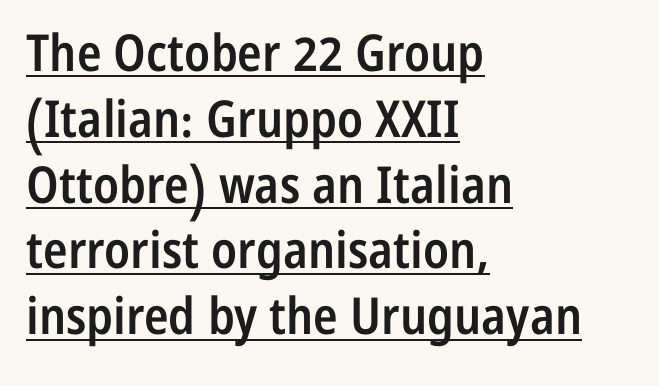
The image shows 51 px semibold, condensed sans-serif type, upright; set left-aligned, normal line spacing (1.29x), normal letter spacing, underlined; low stroke contrast and a medium x-height.
